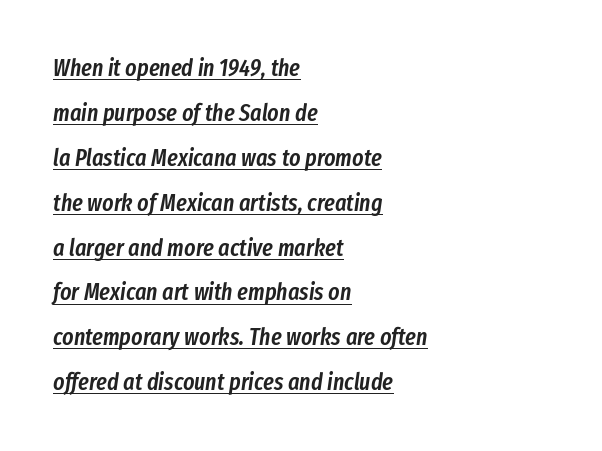
The image shows 24 px text type, italic (leaning right); set left-aligned, line spacing 1.87x, normal letter spacing, underlined.
